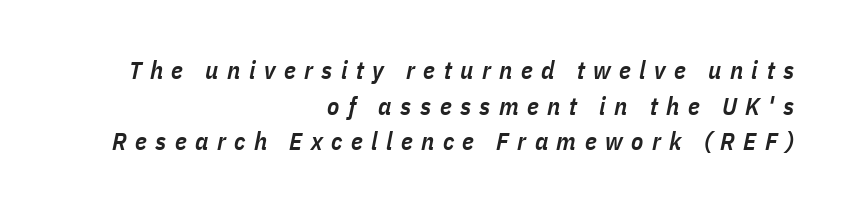
In CSS terms this would be text-align: right. You could only call the tracking loose — the letters float apart. The block of text has a typical density, with ordinary space between rows. The foot of each line stays bare and open.
